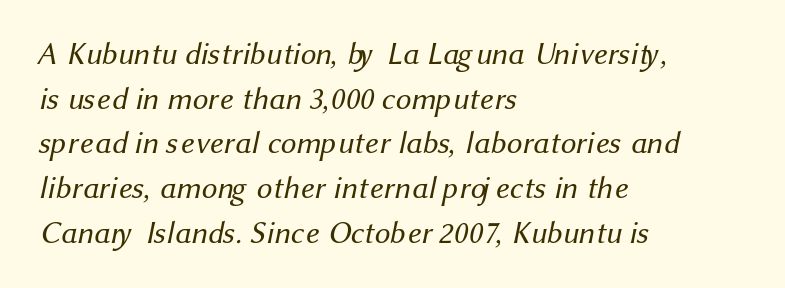
Anything drawn beneath the words? Only blank space. Each letter keeps its own natural width here, so spacing adapts to shape. Reading down the column, the eye jumps a familiar distance to each next line. Default kerning and tracking; the words read as compact shapes. Horizontal alignment here is leftward, the default for most running prose.
